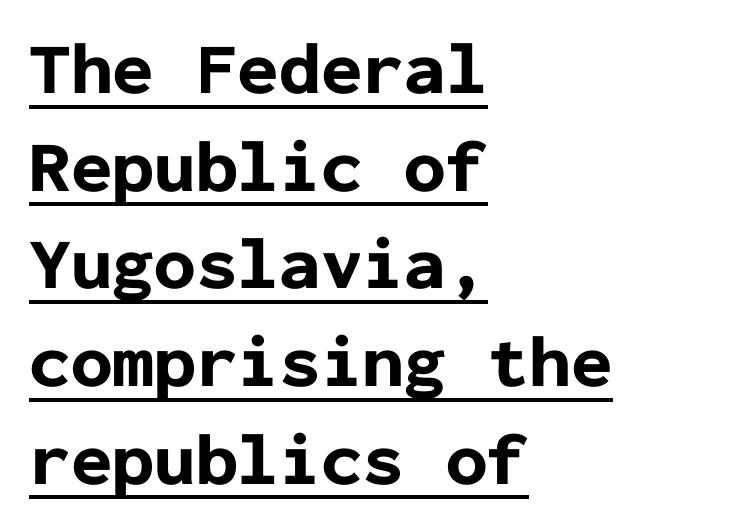
Q: Is the text bold? A: Yes.
Q: Is the text italic (slanted)? A: No, it is upright.
Q: Is the typeface a serif or a sans-serif typeface? A: Sans-serif.
Q: Is the text underlined? A: Yes.
Q: How is the paragraph aligned? A: Left-aligned.
Q: Is the spacing between letters normal or unusually wide? A: Normal.
Q: Is the spacing between lines tight, normal or loose? A: Normal.
Q: Width (condensed, normal, or wide)? A: Normal.
Q: Stroke contrast? A: Low.
Q: x-height? A: Medium.
Q: Monospaced? A: Yes.
